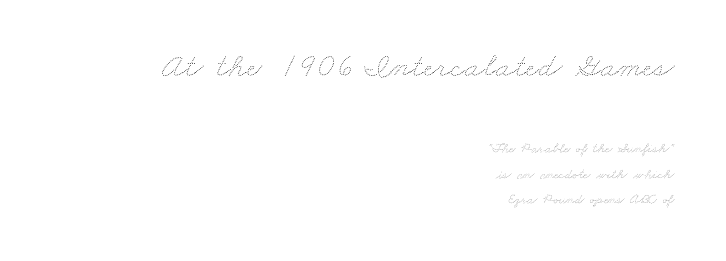
Notice how the passage keeps a crisp vertical edge on the right only. Think standard paragraph weight, or any step lighter than that. Lines of text with bare space underneath. Spacing verdict: proportional, widths tailored to each character. Large over small — that's the arrangement of the two blocks here.
